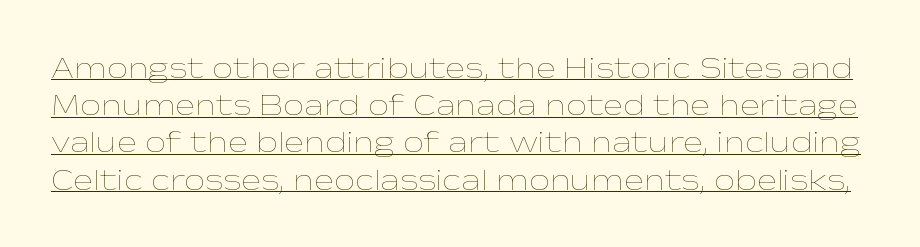
Q: Is the text bold? A: No.
Q: Is the text italic (slanted)? A: No, it is upright.
Q: Is the text underlined? A: Yes.
Q: Is the spacing between letters normal or unusually wide? A: Normal.
Q: Width (condensed, normal, or wide)? A: Wide.
Q: Stroke contrast? A: Low.
Q: x-height? A: Medium.
Q: Monospaced? A: No.
